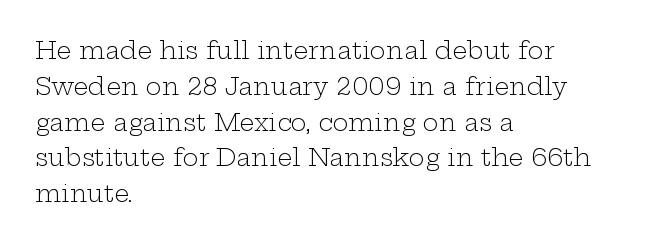
Q: Is the text bold? A: No.
Q: Is the text italic (slanted)? A: No, it is upright.
Q: Is the text underlined? A: No.
Q: How is the paragraph aligned? A: Left-aligned.
Q: Is the spacing between letters normal or unusually wide? A: Normal.
Q: Is the spacing between lines tight, normal or loose? A: Normal.
